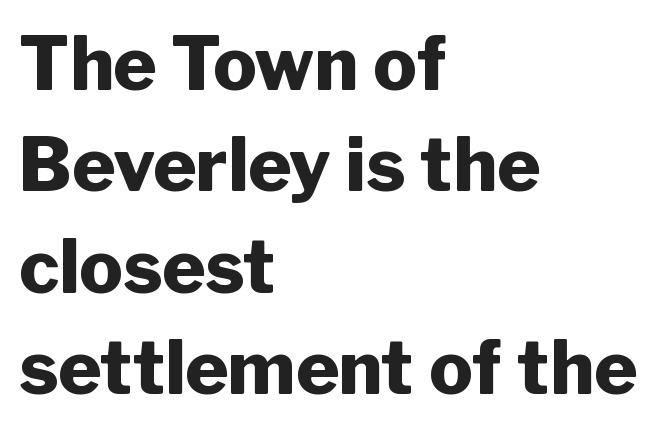
{"serif": "no", "italic": "no", "bold": "yes", "weight": "heavy", "width": "normal", "stroke_contrast": "low", "x_height": "medium", "monospaced": "no", "underline": "no", "align": "left", "line_spacing": "normal", "line_spacing_ratio": 1.39, "letter_spacing": "normal", "letter_spacing_em": 0.0, "glyph_px": 73}
